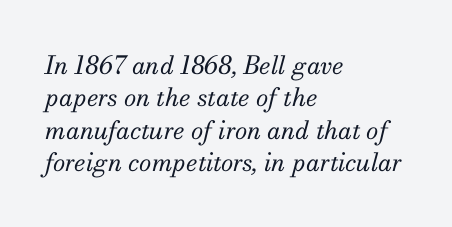
Q: Is the text bold? A: No.
Q: Is the text italic (slanted)? A: Yes, it leans right by about 13 degrees.
Q: Is the text underlined? A: No.
Q: How is the paragraph aligned? A: Left-aligned.
Q: Is the spacing between letters normal or unusually wide? A: Normal.
Q: Is the spacing between lines tight, normal or loose? A: Normal.
